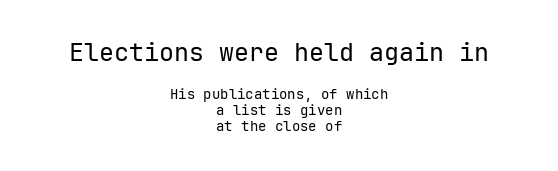
{"italic": "no", "bold": "no", "underline": "no", "align": "center", "line_spacing": "tight", "line_spacing_ratio": 1.15, "letter_spacing": "normal", "letter_spacing_em": 0.0, "larger_block": "first", "size_ratio": 1.79, "glyph_px": 25}
